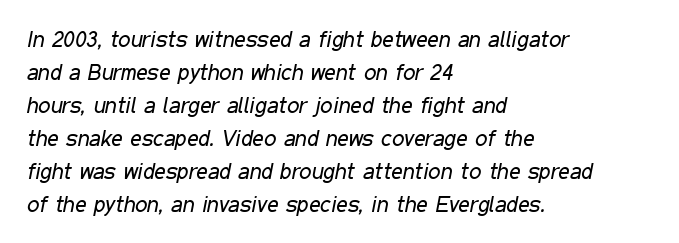
Beneath every word, the page is bare. Designer's note — italics engaged. Unbolded letterforms with no extra heft. Compared with typical paragraphs, the rows here are spaced about the same.
